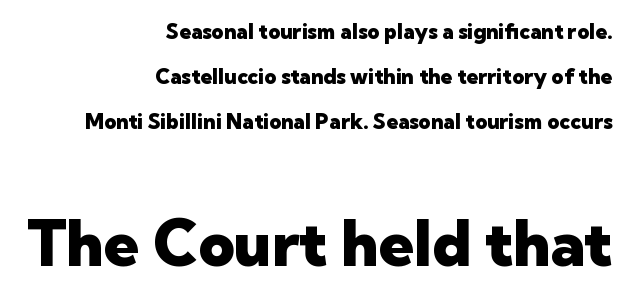
Looks like regular typesetting: each glyph gets only the width it needs. In terms of letterspacing, this is plain default setting. A typesetter would call this leading open, well beyond the default. The axis of the letterforms is exactly vertical.
